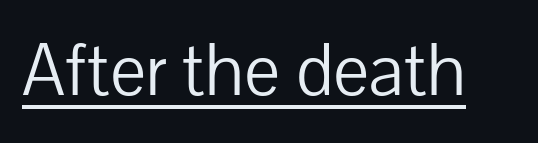
The image shows 76 px light sans-serif type, upright; set normal letter spacing, underlined; low stroke contrast and a medium x-height.
